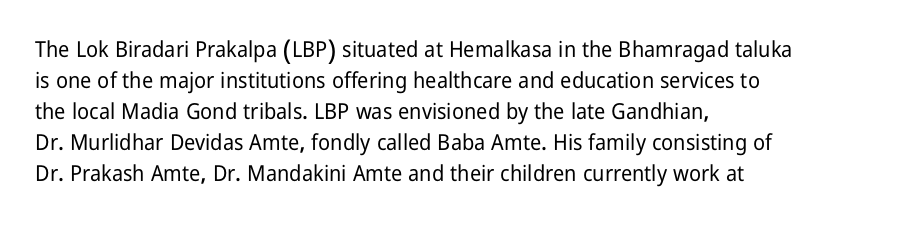
No italicization has been applied; the sample stays upright. The text block is weighted toward the left margin, trailing off unevenly rightward. Each row of text sits above clean, open space. Leading matches the norm, producing a regular column. Nobody touched the tracking dial on this one.
